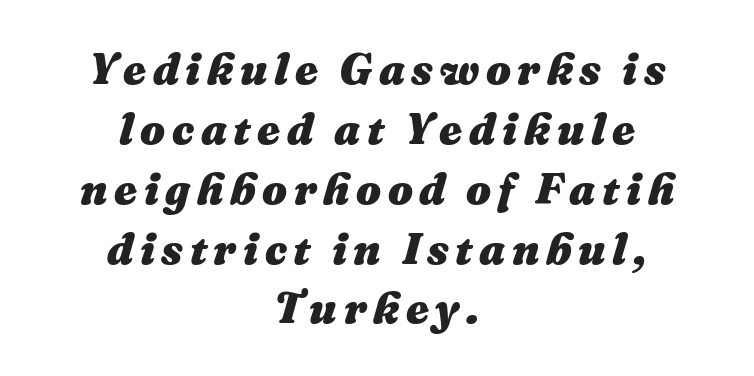
Q: Is the text bold? A: Yes.
Q: Is the text italic (slanted)? A: Yes, it leans right by about 16 degrees.
Q: Is the text underlined? A: No.
Q: How is the paragraph aligned? A: Centered.
Q: Is the spacing between lines tight, normal or loose? A: Normal.
Q: Width (condensed, normal, or wide)? A: Normal.
Q: Stroke contrast? A: Medium.
Q: x-height? A: Medium.
Q: Monospaced? A: No.
